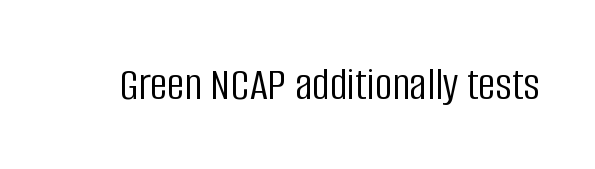
{"serif": "no", "italic": "no", "bold": "no", "weight": "light", "width": "condensed", "stroke_contrast": "low", "x_height": "large", "monospaced": "no", "underline": "no", "letter_spacing": "normal", "letter_spacing_em": 0.0, "glyph_px": 48}
